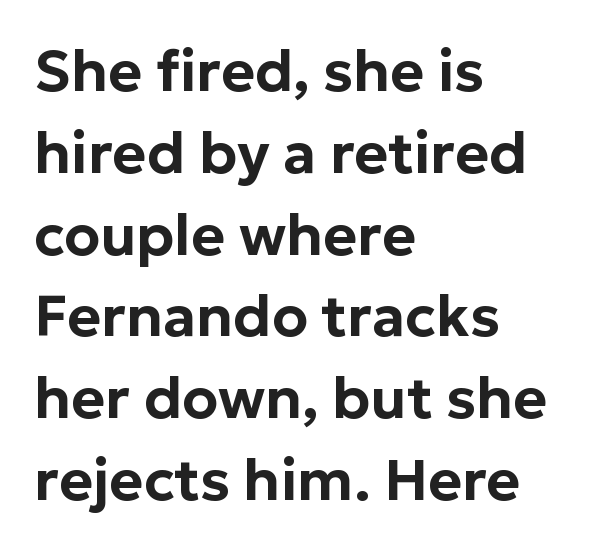
The image shows 58 px sans-serif type, upright; set left-aligned, normal line spacing (1.41x), normal letter spacing, not underlined; low stroke contrast and a medium x-height.
